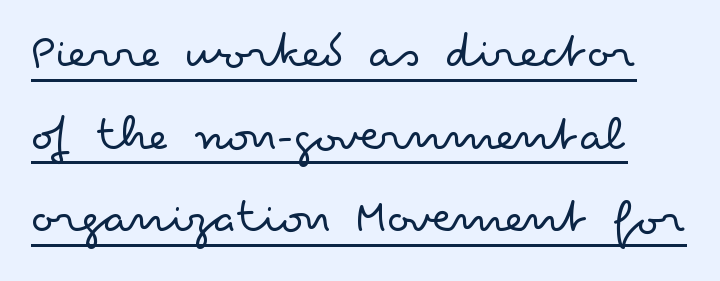
The image shows 52 px light, wide sans-serif type, upright; set normal line spacing (1.59x), normal letter spacing, underlined; low stroke contrast and a small x-height.
